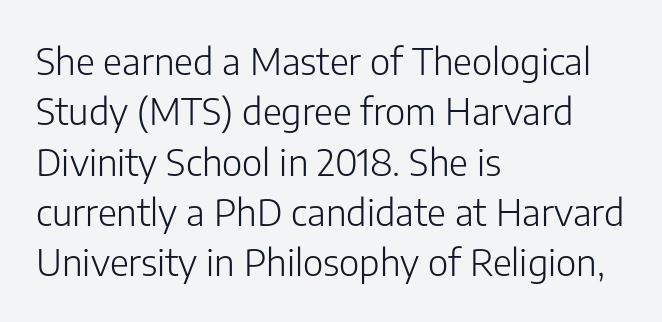
Q: Is the text bold? A: No.
Q: Is the text italic (slanted)? A: No, it is upright.
Q: Is the typeface a serif or a sans-serif typeface? A: Sans-serif.
Q: Is the text underlined? A: No.
Q: How is the paragraph aligned? A: Left-aligned.
Q: Is the spacing between letters normal or unusually wide? A: Normal.
Q: Is the spacing between lines tight, normal or loose? A: Normal.
Q: Width (condensed, normal, or wide)? A: Normal.
Q: Stroke contrast? A: Low.
Q: x-height? A: Medium.
Q: Monospaced? A: No.
